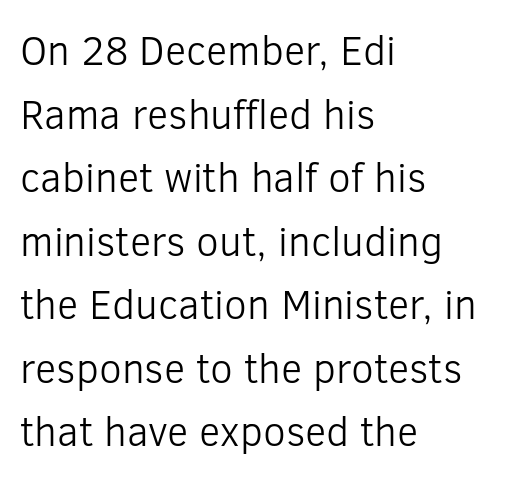
{"serif": "no", "italic": "no", "bold": "no", "weight": "light", "width": "normal", "stroke_contrast": "low", "x_height": "medium", "monospaced": "no", "underline": "no", "align": "left", "line_spacing": "normal", "line_spacing_ratio": 1.55, "letter_spacing": "normal", "letter_spacing_em": 0.0, "glyph_px": 41}
